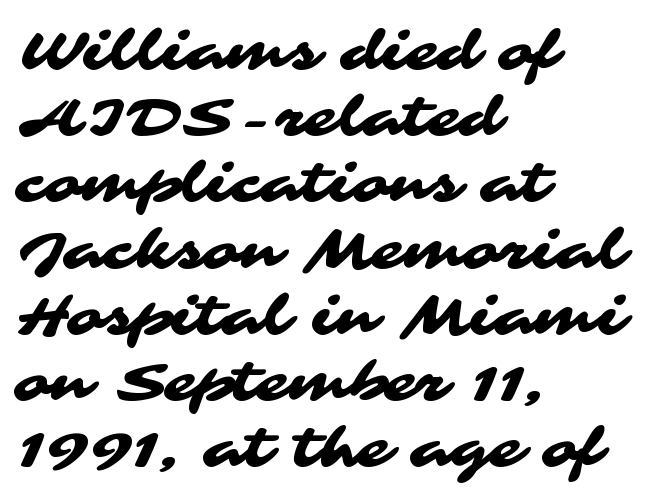
Q: Is the typeface a serif or a sans-serif typeface? A: Sans-serif.
Q: Is the text underlined? A: No.
Q: How is the paragraph aligned? A: Left-aligned.
Q: Is the spacing between letters normal or unusually wide? A: Normal.
Q: Is the spacing between lines tight, normal or loose? A: Normal.
Q: Width (condensed, normal, or wide)? A: Wide.
Q: Stroke contrast? A: Medium.
Q: x-height? A: Medium.
Q: Monospaced? A: No.
